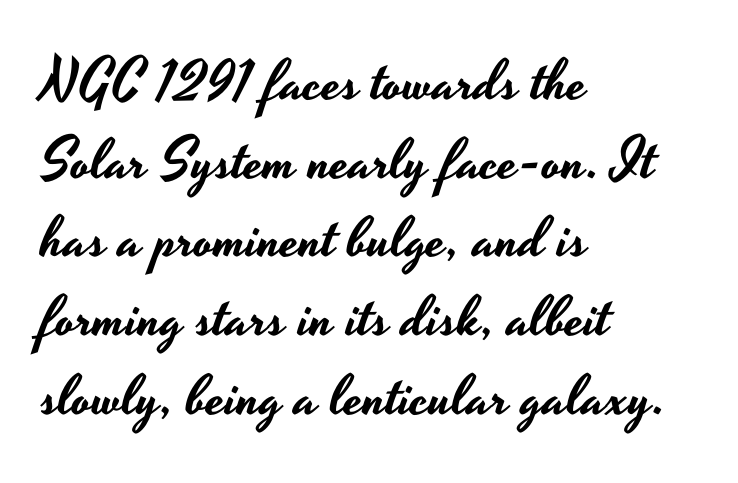
The image shows 57 px wide sans-serif type; set left-aligned, normal line spacing (1.38x), normal letter spacing, not underlined; low stroke contrast and a small x-height.
